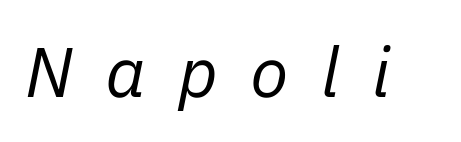
The image shows 70 px regular-weight type, italic (leaning right); set unusually wide letter spacing (+0.46 em), not underlined; low stroke contrast and a medium x-height.
